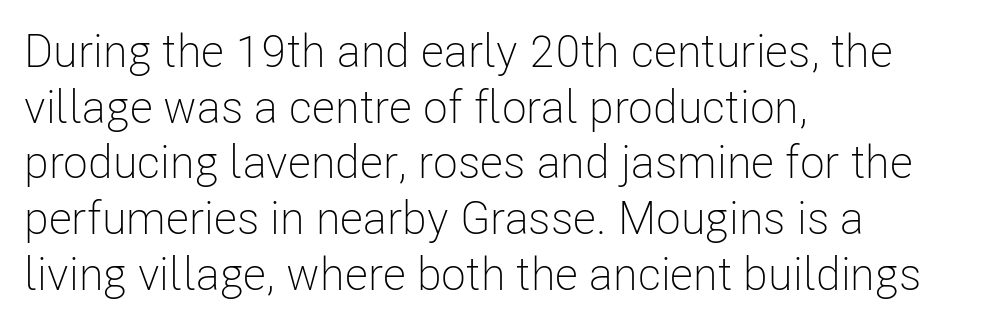
Q: Is the text bold? A: No.
Q: Is the text italic (slanted)? A: No, it is upright.
Q: Is the typeface a serif or a sans-serif typeface? A: Sans-serif.
Q: Is the text underlined? A: No.
Q: How is the paragraph aligned? A: Left-aligned.
Q: Is the spacing between letters normal or unusually wide? A: Normal.
Q: Width (condensed, normal, or wide)? A: Condensed.
Q: Stroke contrast? A: Low.
Q: x-height? A: Medium.
Q: Monospaced? A: No.
